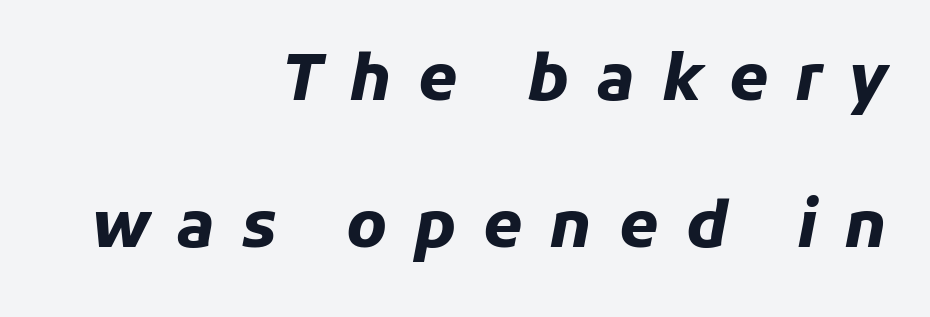
The image shows 63 px heavy type, italic (leaning right); set right-aligned, loose line spacing (2.34x), unusually wide letter spacing (+0.43 em), not underlined; low stroke contrast and a medium x-height.
